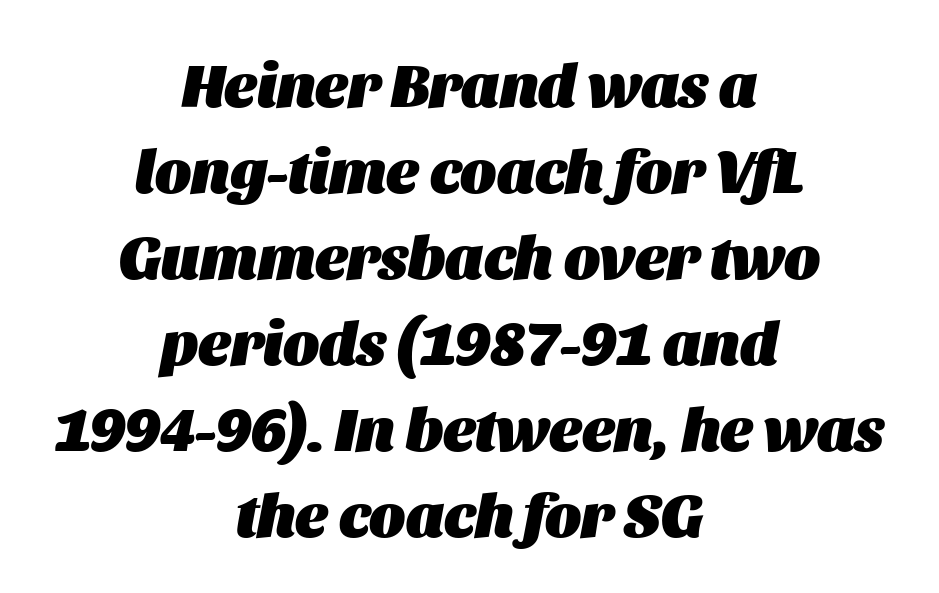
Q: Is the text bold? A: Yes.
Q: Is the text italic (slanted)? A: Yes, it leans right by about 11 degrees.
Q: Is the text underlined? A: No.
Q: How is the paragraph aligned? A: Centered.
Q: Is the spacing between letters normal or unusually wide? A: Normal.
Q: Is the spacing between lines tight, normal or loose? A: Normal.
Q: Width (condensed, normal, or wide)? A: Normal.
Q: Stroke contrast? A: Medium.
Q: x-height? A: Large.
Q: Monospaced? A: No.
